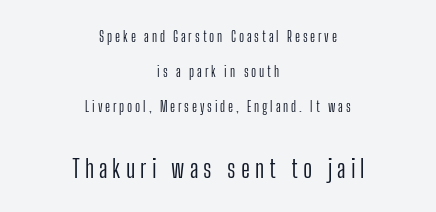
Q: Is the text bold? A: No.
Q: Is the text italic (slanted)? A: No, it is upright.
Q: Is the text underlined? A: No.
Q: How is the paragraph aligned? A: Centered.
Q: Is the spacing between letters normal or unusually wide? A: Unusually wide.
Q: Is the spacing between lines tight, normal or loose? A: Loose.
Q: Which block of text is set in a larger size, the first (top) or the second (bottom)? A: The second (bottom) one.
